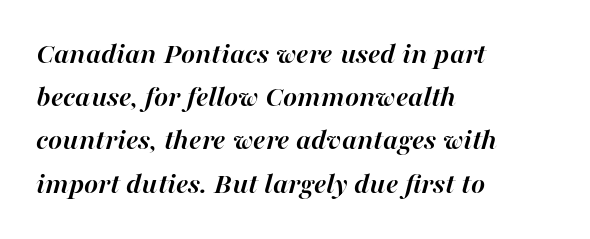
{"italic": "yes", "lean": "right", "slant_degrees": 16, "bold": "yes", "weight": "semibold", "width": "normal", "stroke_contrast": "high", "x_height": "medium", "monospaced": "no", "underline": "no", "align": "left", "line_spacing": "normal", "line_spacing_ratio": 1.44, "letter_spacing": "normal", "letter_spacing_em": 0.0, "glyph_px": 30}
